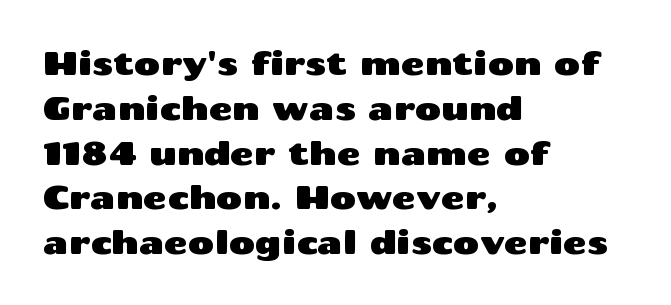
Q: Is the text italic (slanted)? A: No, it is upright.
Q: Is the typeface a serif or a sans-serif typeface? A: Sans-serif.
Q: Is the text underlined? A: No.
Q: How is the paragraph aligned? A: Left-aligned.
Q: Is the spacing between letters normal or unusually wide? A: Normal.
Q: Is the spacing between lines tight, normal or loose? A: Normal.
Q: Width (condensed, normal, or wide)? A: Wide.
Q: Stroke contrast? A: Medium.
Q: x-height? A: Medium.
Q: Monospaced? A: No.
